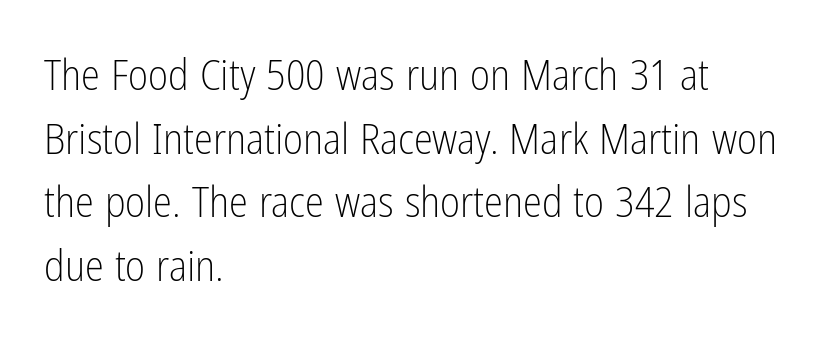
Q: Is the text bold? A: No.
Q: Is the text italic (slanted)? A: No, it is upright.
Q: Is the typeface a serif or a sans-serif typeface? A: Sans-serif.
Q: Is the text underlined? A: No.
Q: How is the paragraph aligned? A: Left-aligned.
Q: Is the spacing between letters normal or unusually wide? A: Normal.
Q: Is the spacing between lines tight, normal or loose? A: Normal.
Q: Width (condensed, normal, or wide)? A: Condensed.
Q: Stroke contrast? A: Low.
Q: x-height? A: Medium.
Q: Monospaced? A: No.
